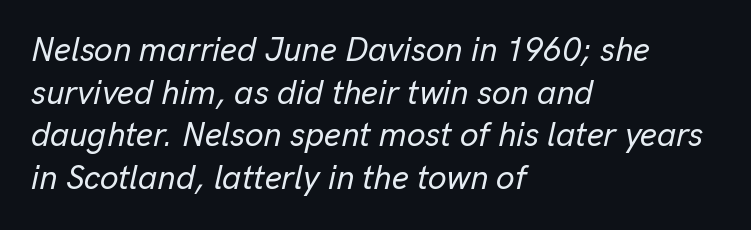
The face used here is proportionally spaced, like ordinary book or web type. The strip under each line holds only bare page. The paragraph has a hard left edge and a soft right edge. Nothing unusual about the tracking: characters are spaced as the font intends. Honestly, the row spacing looks completely unremarkable.
